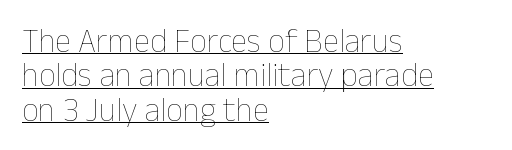
{"italic": "no", "bold": "no", "weight": "thin", "width": "normal", "stroke_contrast": "low", "x_height": "medium", "monospaced": "no", "underline": "yes", "align": "left", "line_spacing": "tight", "line_spacing_ratio": 1.04, "letter_spacing": "normal", "letter_spacing_em": 0.0, "glyph_px": 33}
